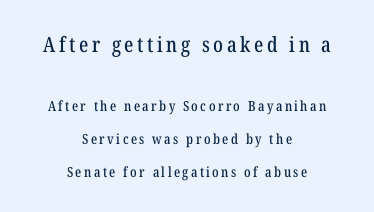
The image shows 21 px text type, upright; set centered, loose line spacing (2.38x), not underlined; the first (top) block is 1.5x larger.
